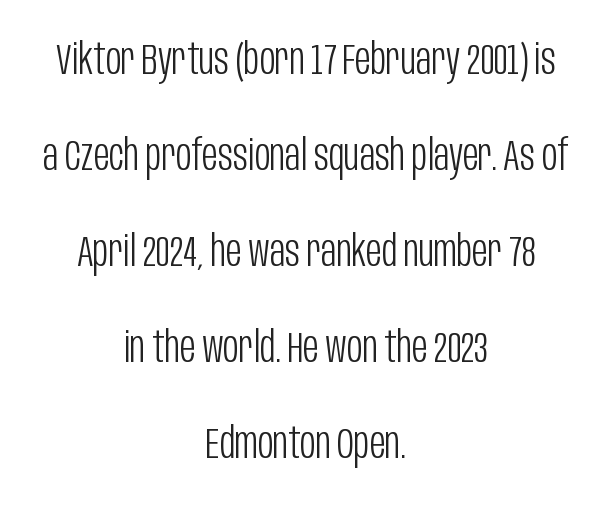
Q: Is the text bold? A: No.
Q: Is the text italic (slanted)? A: No, it is upright.
Q: Is the typeface a serif or a sans-serif typeface? A: Sans-serif.
Q: Is the text underlined? A: No.
Q: How is the paragraph aligned? A: Centered.
Q: Is the spacing between letters normal or unusually wide? A: Normal.
Q: Is the spacing between lines tight, normal or loose? A: Loose.
Q: Width (condensed, normal, or wide)? A: Condensed.
Q: Stroke contrast? A: Low.
Q: x-height? A: Large.
Q: Monospaced? A: No.
